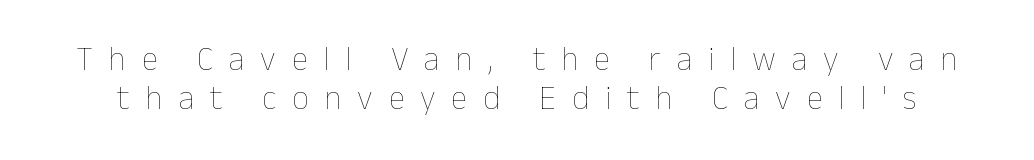
This rendering widens character spacing well past its baseline value. Check the space under the baseline: it is left empty. The passage shown is typed in a proportional face where columns would drift. It's the straight-up-and-down kind of type.
